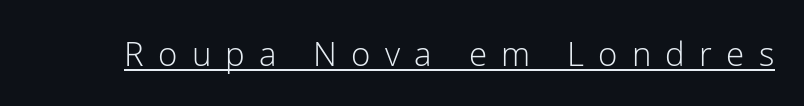
The image shows 33 px light sans-serif type, upright; set unusually wide letter spacing (+0.43 em), underlined; low stroke contrast and a medium x-height.
